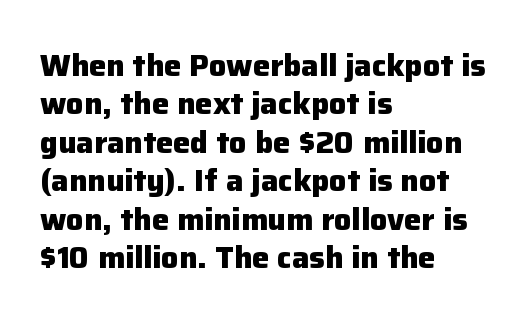
This sample is left-justified, so line endings fall wherever the words run out. Each row of text sits above clean, open space. Words appear dense and cohesive because spacing is normal. These words are printed bold, with thick strokes throughout. Italic: no, the glyphs are upright roman. To sum up the face: it is a sans, with no serifs.
